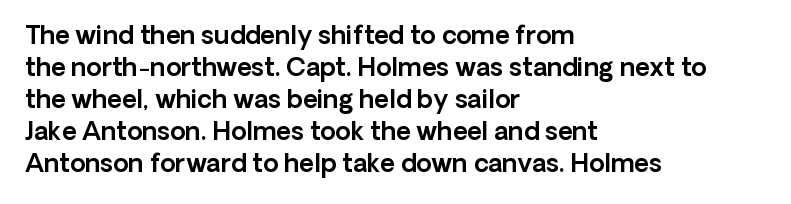
Q: Is the text italic (slanted)? A: No, it is upright.
Q: Is the text underlined? A: No.
Q: How is the paragraph aligned? A: Left-aligned.
Q: Is the spacing between letters normal or unusually wide? A: Normal.
Q: Is the spacing between lines tight, normal or loose? A: Normal.
